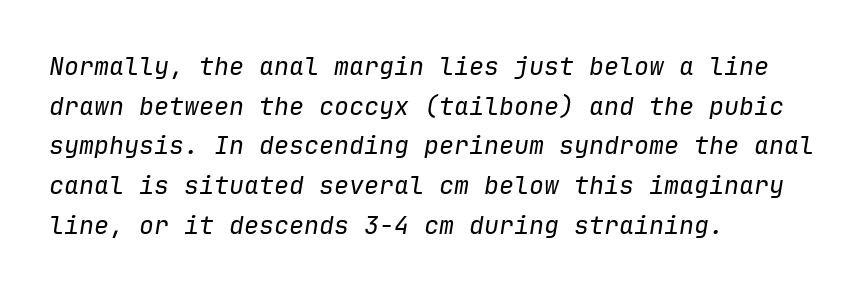
Q: Is the text bold? A: No.
Q: Is the text italic (slanted)? A: Yes, it leans right by about 9 degrees.
Q: Is the text underlined? A: No.
Q: How is the paragraph aligned? A: Left-aligned.
Q: Is the spacing between letters normal or unusually wide? A: Normal.
Q: Is the spacing between lines tight, normal or loose? A: Normal.
